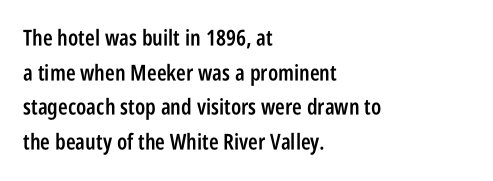
The image shows 22 px text type, upright; set left-aligned, normal line spacing (1.57x), normal letter spacing, not underlined.
